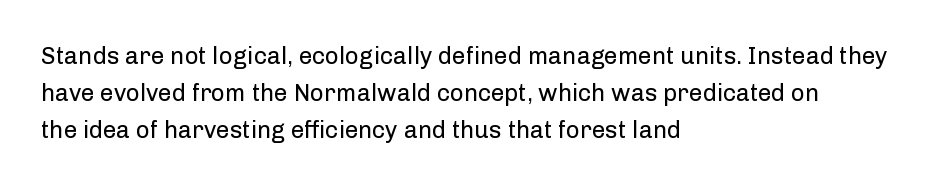
{"italic": "no", "bold": "no", "underline": "no", "align": "left", "line_spacing": "normal", "line_spacing_ratio": 1.54, "letter_spacing": "normal", "letter_spacing_em": 0.0, "glyph_px": 24}
